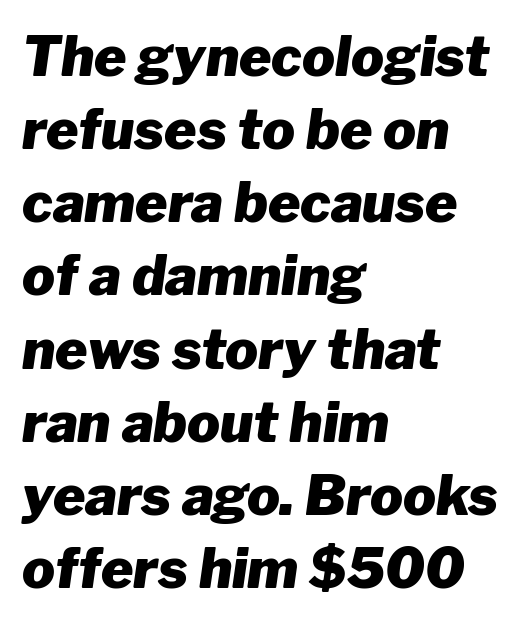
The image shows 55 px heavy type, italic (leaning right); set left-aligned, normal line spacing (1.33x), normal letter spacing, not underlined; low stroke contrast and a medium x-height.
